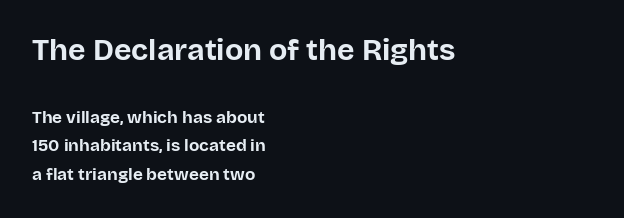
Q: Is the text bold? A: Yes.
Q: Is the text italic (slanted)? A: No, it is upright.
Q: Is the typeface a serif or a sans-serif typeface? A: Sans-serif.
Q: Is the text underlined? A: No.
Q: How is the paragraph aligned? A: Left-aligned.
Q: Is the spacing between letters normal or unusually wide? A: Normal.
Q: Is the spacing between lines tight, normal or loose? A: Normal.
Q: Which block of text is set in a larger size, the first (top) or the second (bottom)? A: The first (top) one.
Q: Width (condensed, normal, or wide)? A: Normal.
Q: Stroke contrast? A: Low.
Q: x-height? A: Large.
Q: Monospaced? A: No.
